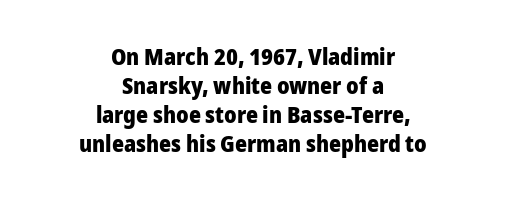
{"italic": "no", "bold": "yes", "underline": "no", "align": "center", "line_spacing": "normal", "line_spacing_ratio": 1.26, "letter_spacing": "normal", "letter_spacing_em": 0.0, "glyph_px": 23}
